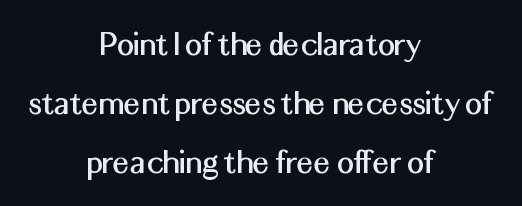
The image shows 37 px sans-serif type, upright; set centered, normal line spacing (1.59x), normal letter spacing, not underlined; medium stroke contrast and a medium x-height.
